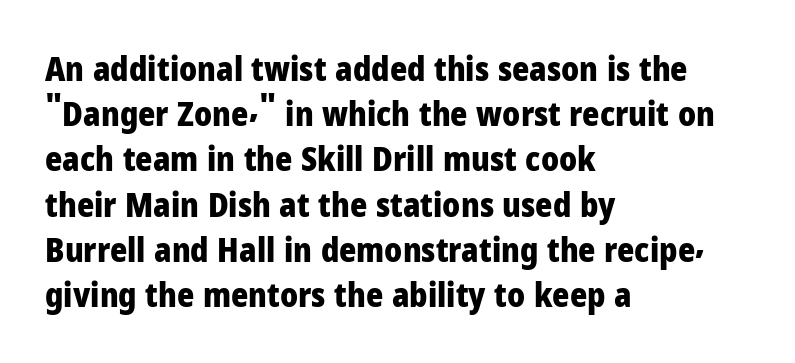
Q: Is the text bold? A: Yes.
Q: Is the text italic (slanted)? A: No, it is upright.
Q: Is the typeface a serif or a sans-serif typeface? A: Sans-serif.
Q: Is the text underlined? A: No.
Q: How is the paragraph aligned? A: Left-aligned.
Q: Is the spacing between letters normal or unusually wide? A: Normal.
Q: Is the spacing between lines tight, normal or loose? A: Normal.
Q: Width (condensed, normal, or wide)? A: Normal.
Q: Stroke contrast? A: Low.
Q: x-height? A: Medium.
Q: Monospaced? A: No.
